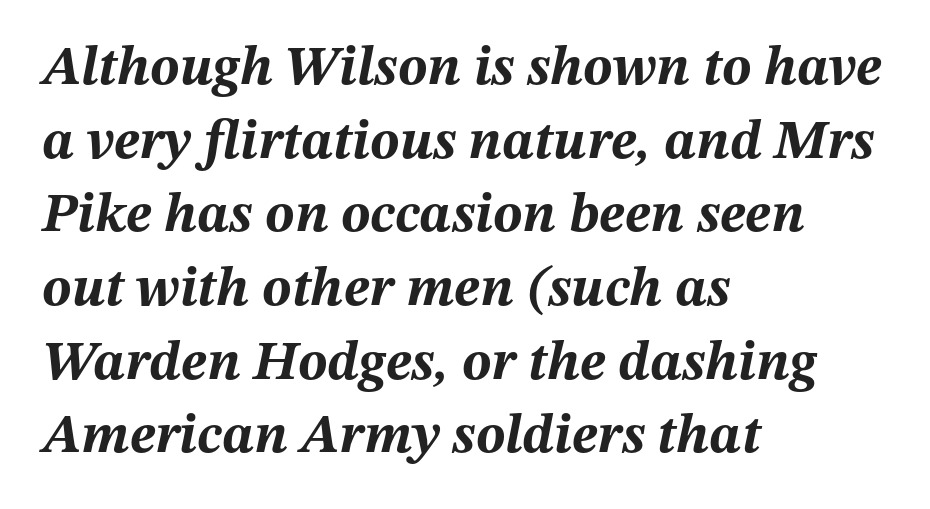
The image shows 55 px bold type, italic (leaning right); set left-aligned, normal line spacing (1.34x), normal letter spacing, not underlined; medium stroke contrast and a medium x-height.
